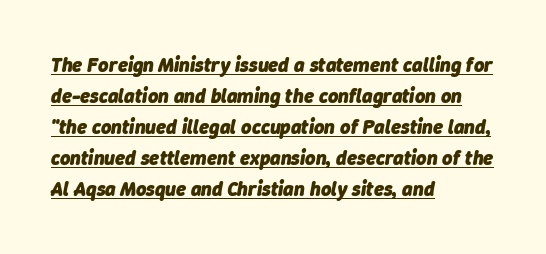
Q: Is the text bold? A: Yes.
Q: Is the text italic (slanted)? A: Yes, it leans right by about 9 degrees.
Q: Is the text underlined? A: Yes.
Q: How is the paragraph aligned? A: Left-aligned.
Q: Is the spacing between letters normal or unusually wide? A: Normal.
Q: Is the spacing between lines tight, normal or loose? A: Normal.
